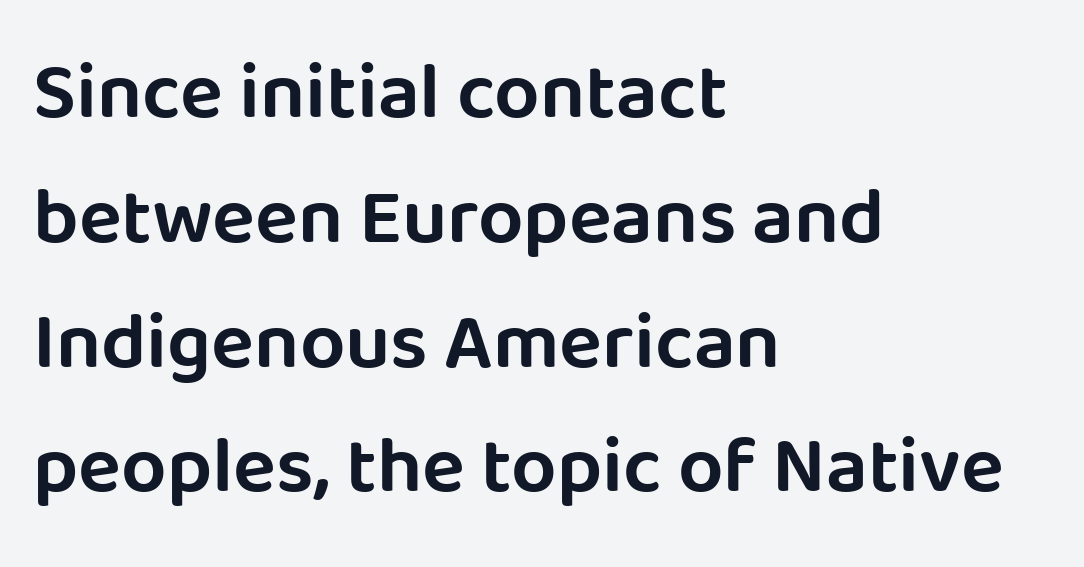
The image shows 80 px sans-serif type, upright; set left-aligned, normal line spacing (1.56x), normal letter spacing, not underlined; low stroke contrast and a large x-height.
